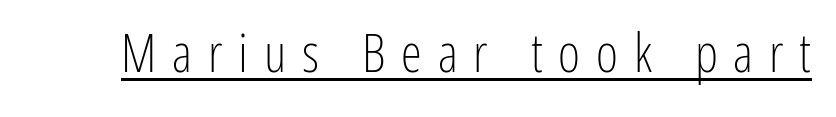
The sample's only ornament is a line tracing under the words. The text was rendered using a sans face with plain stroke endings. A roman cut, with each character standing at attention. The face used here is rendered with a markedly widened letterfit. The passage shown is typed in a proportional face where columns would drift. Is the stroke heavy? The answer is a plain regular-or-lighter.
